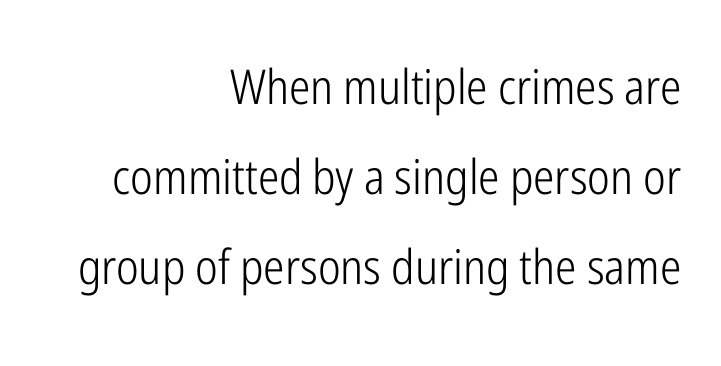
The type sits square on the baseline with zero lean. The letterforms sit at book weight or below. Glyph-to-glyph distance matches everyday printed text. Every row of glyphs terminates at an identical x-position on the right.
